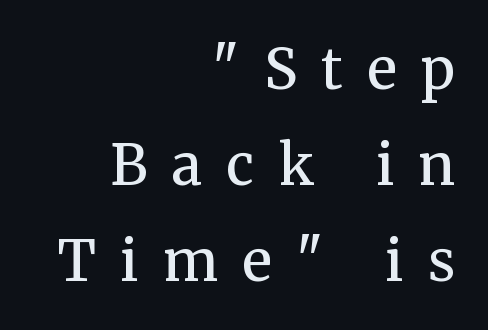
Q: Is the text bold? A: No.
Q: Is the text italic (slanted)? A: No, it is upright.
Q: Is the typeface a serif or a sans-serif typeface? A: Serif.
Q: Is the text underlined? A: No.
Q: How is the paragraph aligned? A: Right-aligned.
Q: Is the spacing between letters normal or unusually wide? A: Unusually wide.
Q: Width (condensed, normal, or wide)? A: Normal.
Q: Stroke contrast? A: Medium.
Q: x-height? A: Medium.
Q: Monospaced? A: No.
